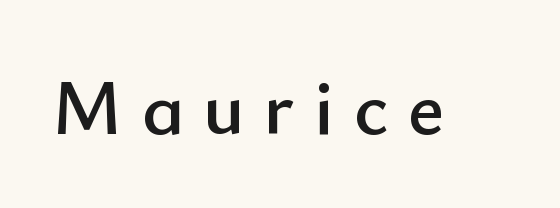
The type is letterspaced generously, with wide tracking. The face used here is proportionally spaced, like ordinary book or web type. Quick note: not italic, upright. Bare-footed words on every line.
